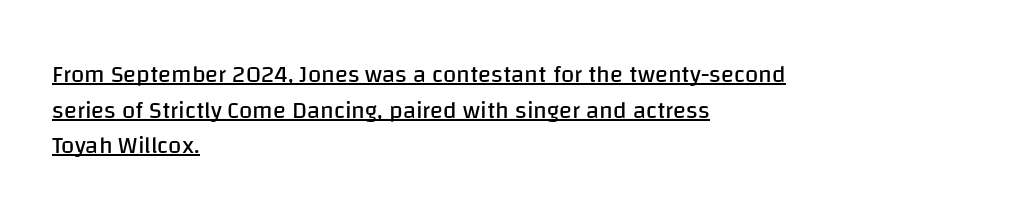
Left-aligned paragraph, ragged on the right. Honestly, the underline is the first thing you notice here. Nobody touched the tracking dial on this one. The characters are drawn with everyday or finer stroke widths.
